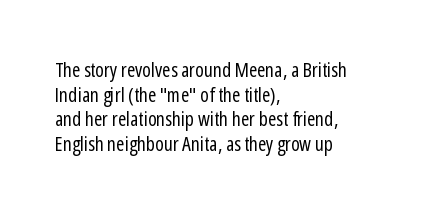
Casual observation: everything's shoved over to the left. This is not heavy type; no bold has been used. Italic? Not at all — the glyphs are vertical. The space beneath each line is pristine and unruled. No extra tracking has been applied to these lines.
